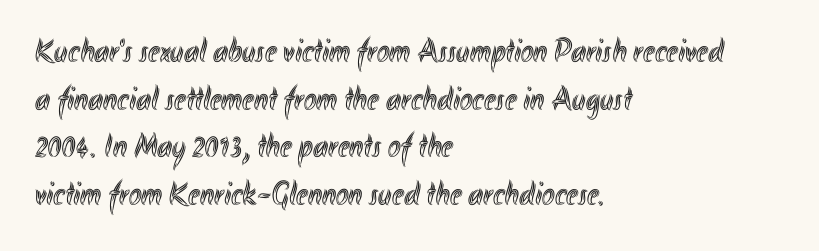
The image shows 34 px condensed type; set left-aligned, normal line spacing (1.4x), normal letter spacing, not underlined; a small x-height.
